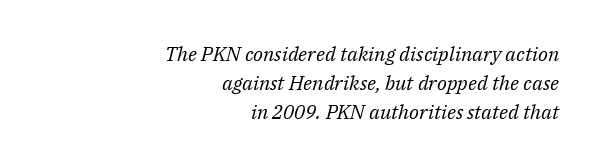
Q: Is the text bold? A: No.
Q: Is the text italic (slanted)? A: Yes, it leans right by about 14 degrees.
Q: Is the text underlined? A: No.
Q: How is the paragraph aligned? A: Right-aligned.
Q: Is the spacing between letters normal or unusually wide? A: Normal.
Q: Is the spacing between lines tight, normal or loose? A: Normal.
